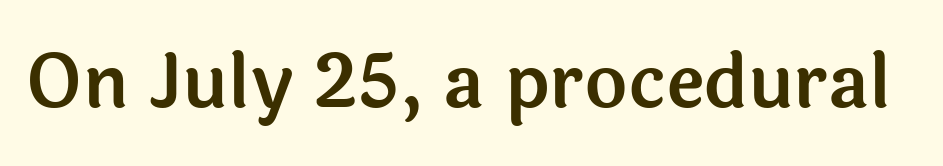
{"serif": "no", "italic": "no", "width": "normal", "x_height": "medium", "monospaced": "no", "underline": "no", "letter_spacing": "normal", "letter_spacing_em": 0.0, "glyph_px": 74}
